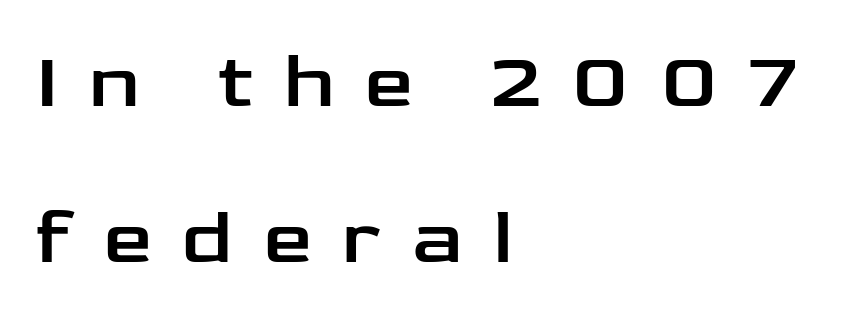
{"serif": "no", "italic": "no", "width": "wide", "stroke_contrast": "low", "x_height": "medium", "monospaced": "no", "underline": "no", "align": "left", "line_spacing": "loose", "line_spacing_ratio": 2.02, "letter_spacing": "wide", "letter_spacing_em": 0.4, "glyph_px": 77}
